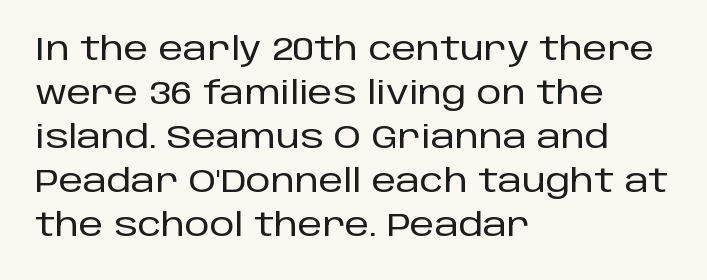
Italic? Not at all — the glyphs are vertical. A typesetter would call this proportional, since set widths differ per character. Honestly, there is no underline to notice here at all. These lines sit exactly where default settings would place them. Unlike a traditional serif, this face leaves its strokes unadorned.
